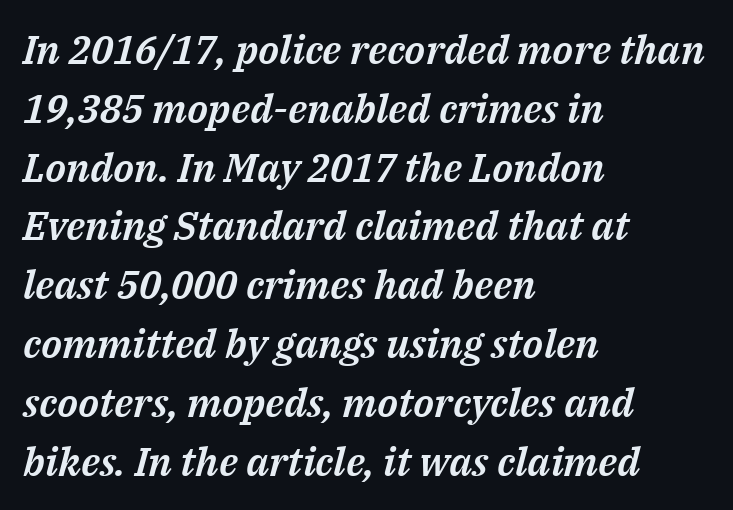
Q: Is the text italic (slanted)? A: Yes, it leans right by about 14 degrees.
Q: Is the text underlined? A: No.
Q: How is the paragraph aligned? A: Left-aligned.
Q: Is the spacing between letters normal or unusually wide? A: Normal.
Q: Is the spacing between lines tight, normal or loose? A: Normal.
Q: Width (condensed, normal, or wide)? A: Normal.
Q: Stroke contrast? A: Medium.
Q: x-height? A: Medium.
Q: Monospaced? A: No.
